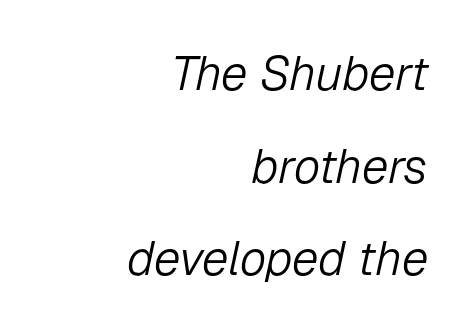
{"italic": "yes", "lean": "right", "slant_degrees": 12, "bold": "no", "weight": "light", "width": "normal", "stroke_contrast": "low", "x_height": "medium", "monospaced": "no", "underline": "no", "align": "right", "line_spacing": "loose", "line_spacing_ratio": 1.93, "letter_spacing": "normal", "letter_spacing_em": 0.0, "glyph_px": 48}
